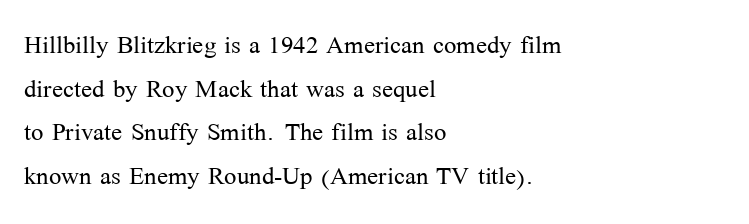
The image shows 33 px light serif type, upright; set left-aligned, normal line spacing (1.32x), normal letter spacing, not underlined; medium stroke contrast and a medium x-height.
